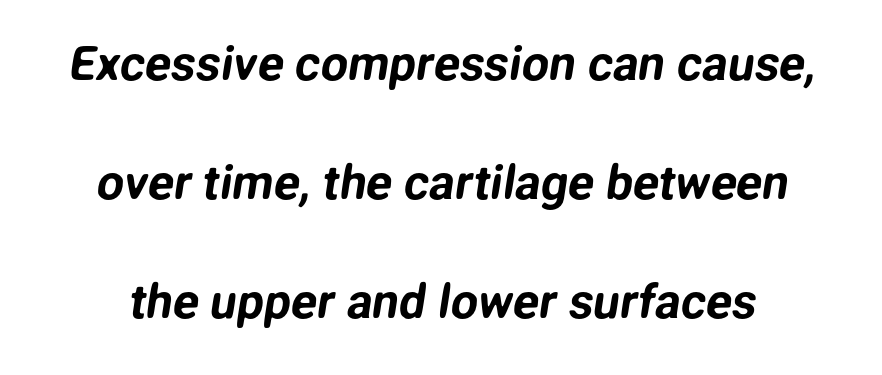
{"serif": "no", "width": "normal", "stroke_contrast": "low", "x_height": "medium", "monospaced": "no", "underline": "no", "line_spacing": "loose", "line_spacing_ratio": 2.48, "letter_spacing": "normal", "letter_spacing_em": 0.0, "glyph_px": 48}
